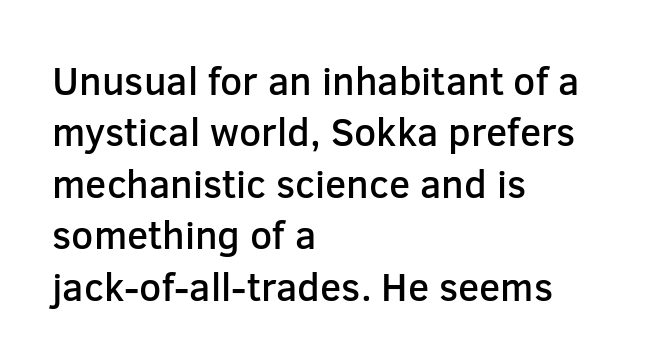
{"serif": "no", "italic": "no", "bold": "semi", "weight": "semibold", "width": "normal", "stroke_contrast": "low", "x_height": "medium", "monospaced": "no", "underline": "no", "align": "left", "line_spacing": "normal", "line_spacing_ratio": 1.32, "letter_spacing": "normal", "letter_spacing_em": 0.0, "glyph_px": 39}
